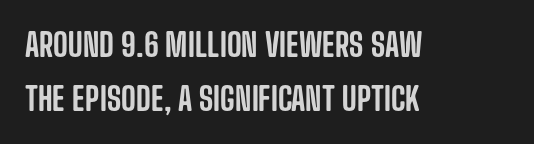
Q: Is the text italic (slanted)? A: No, it is upright.
Q: Is the typeface a serif or a sans-serif typeface? A: Sans-serif.
Q: Is the text underlined? A: No.
Q: How is the paragraph aligned? A: Left-aligned.
Q: Is the spacing between letters normal or unusually wide? A: Normal.
Q: Is the spacing between lines tight, normal or loose? A: Normal.
Q: Width (condensed, normal, or wide)? A: Condensed.
Q: Stroke contrast? A: Low.
Q: x-height? A: Large.
Q: Monospaced? A: No.
